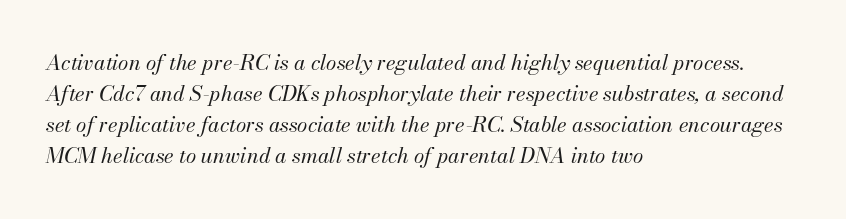
Q: Is the text bold? A: No.
Q: Is the text italic (slanted)? A: Yes, it leans right by about 13 degrees.
Q: Is the text underlined? A: No.
Q: How is the paragraph aligned? A: Left-aligned.
Q: Is the spacing between letters normal or unusually wide? A: Normal.
Q: Is the spacing between lines tight, normal or loose? A: Normal.
